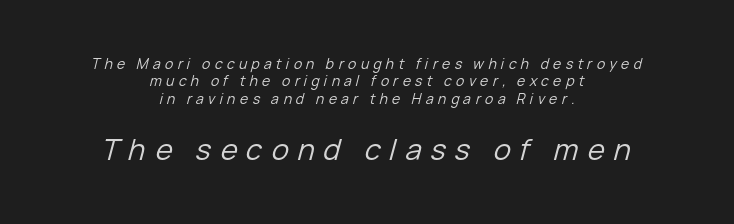
The type is letterspaced generously, with wide tracking. The typography opts for an oblique posture over an upright one. The following chunk of copy outweighs the initial chunk in type size. The space directly below the letters is spotless.
